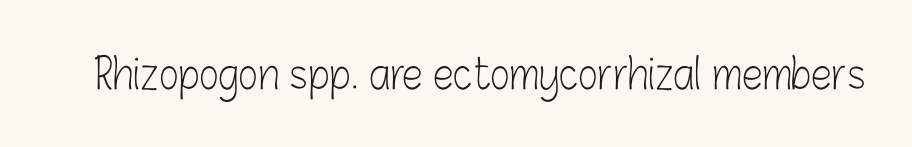
{"serif": "no", "italic": "no", "bold": "no", "weight": "light", "width": "condensed", "stroke_contrast": "low", "x_height": "medium", "monospaced": "no", "underline": "no", "letter_spacing": "normal", "letter_spacing_em": 0.0, "glyph_px": 42}
